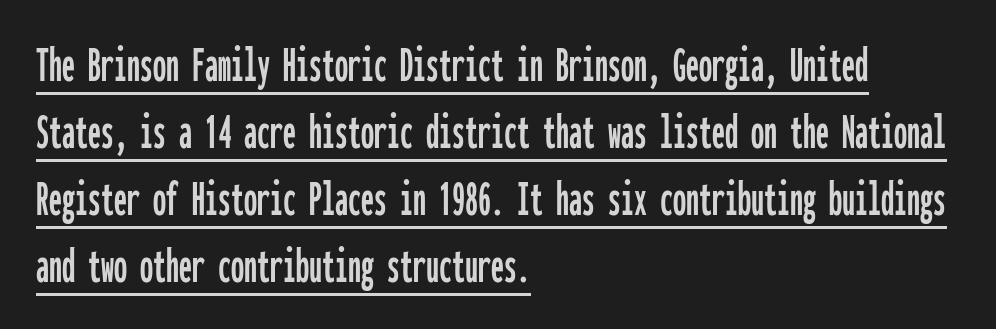
{"serif": "no", "italic": "no", "width": "condensed", "stroke_contrast": "low", "x_height": "medium", "monospaced": "yes", "underline": "yes", "align": "left", "line_spacing": "normal", "line_spacing_ratio": 1.29, "letter_spacing": "normal", "letter_spacing_em": 0.0, "glyph_px": 52}
